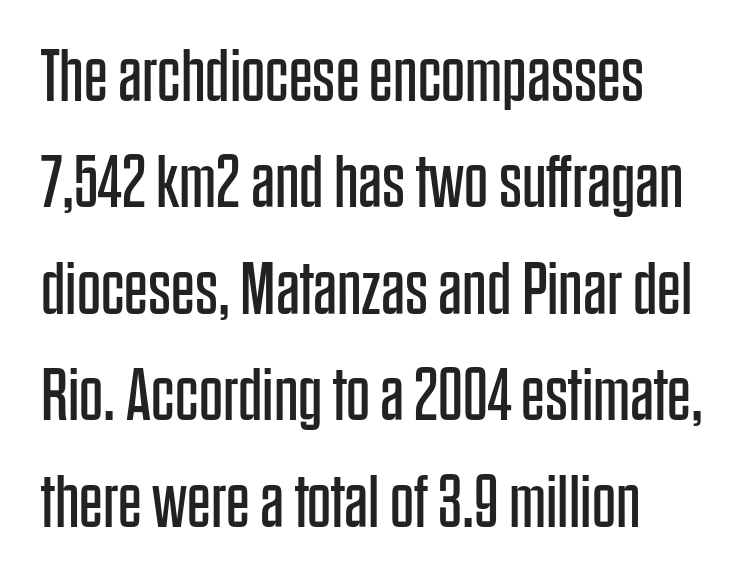
Plain, unruled lines of type. No extra ink here — the face is not bold. This sample uses a sans-serif face. This sample uses plain, unmodified letter spacing. You could not count columns in this text — the font is proportionally spaced.
